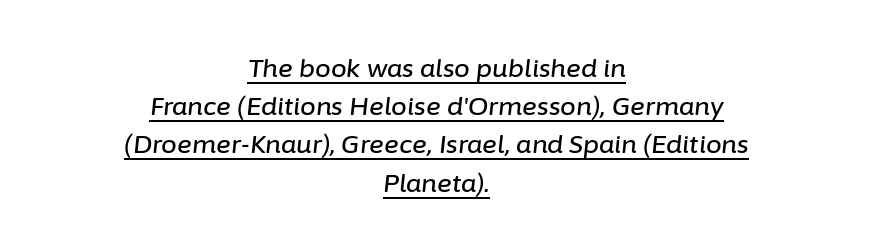
{"italic": "yes", "lean": "right", "slant_degrees": 6, "underline": "yes", "align": "center", "line_spacing": "normal", "line_spacing_ratio": 1.53, "letter_spacing": "normal", "letter_spacing_em": 0.0, "glyph_px": 25}
